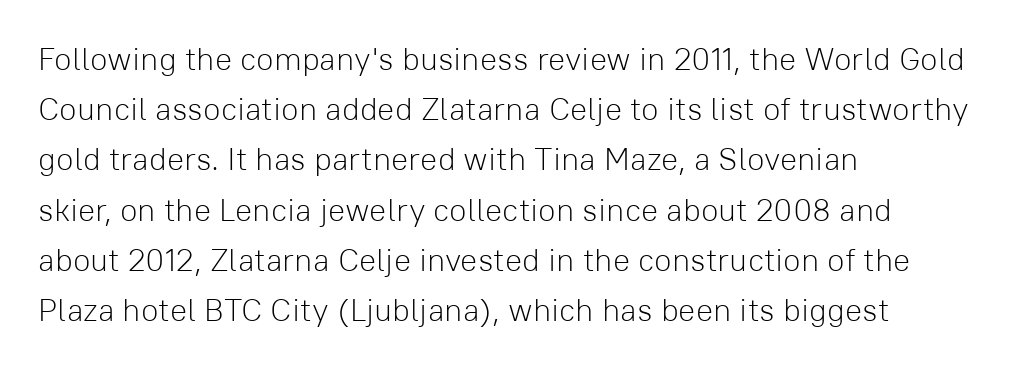
{"serif": "no", "italic": "no", "bold": "no", "weight": "light", "width": "normal", "stroke_contrast": "low", "x_height": "medium", "monospaced": "no", "underline": "no", "align": "left", "line_spacing": "normal", "line_spacing_ratio": 1.57, "letter_spacing": "normal", "letter_spacing_em": 0.0, "glyph_px": 32}
